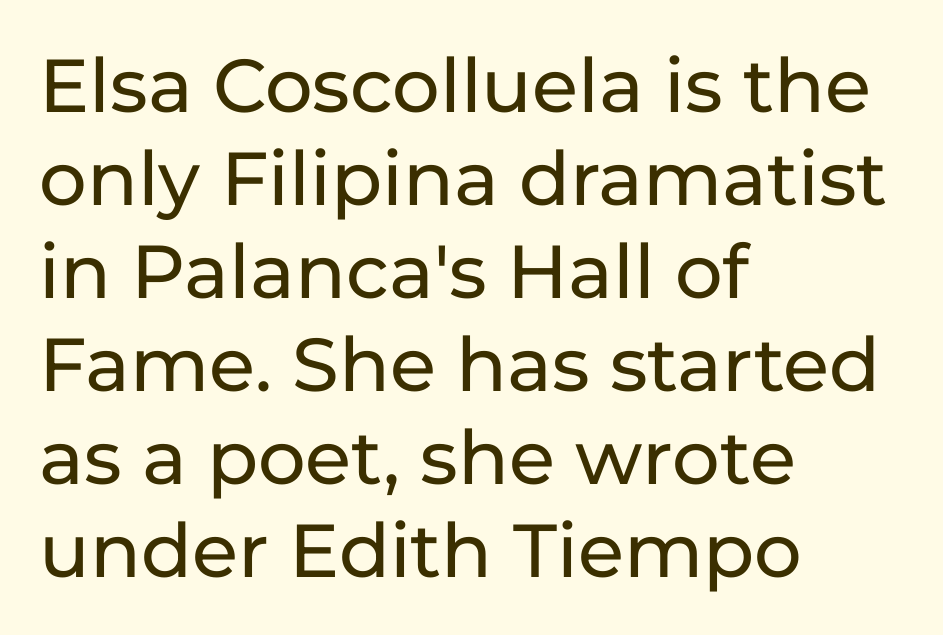
Q: Is the text italic (slanted)? A: No, it is upright.
Q: Is the typeface a serif or a sans-serif typeface? A: Sans-serif.
Q: Is the text underlined? A: No.
Q: How is the paragraph aligned? A: Left-aligned.
Q: Is the spacing between letters normal or unusually wide? A: Normal.
Q: Width (condensed, normal, or wide)? A: Normal.
Q: Stroke contrast? A: Low.
Q: x-height? A: Medium.
Q: Monospaced? A: No.
